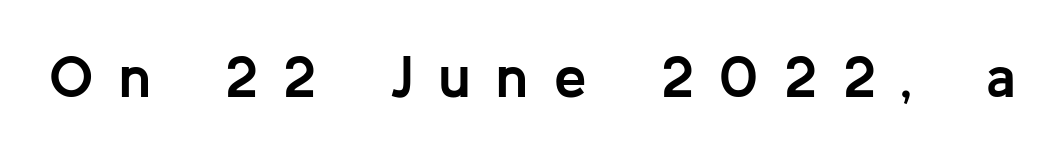
Q: Is the text bold? A: Yes.
Q: Is the text italic (slanted)? A: No, it is upright.
Q: Is the typeface a serif or a sans-serif typeface? A: Sans-serif.
Q: Is the text underlined? A: No.
Q: Is the spacing between letters normal or unusually wide? A: Unusually wide.
Q: Width (condensed, normal, or wide)? A: Normal.
Q: Stroke contrast? A: Low.
Q: x-height? A: Medium.
Q: Monospaced? A: No.
